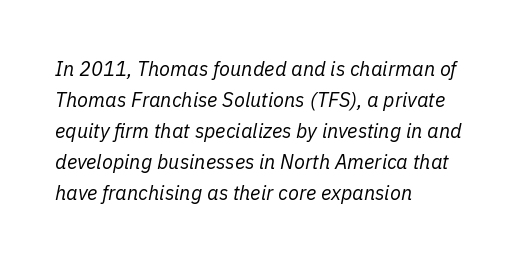
{"italic": "yes", "lean": "right", "slant_degrees": 11, "bold": "no", "underline": "no", "align": "left", "line_spacing": "normal", "line_spacing_ratio": 1.55, "letter_spacing": "normal", "letter_spacing_em": 0.0, "glyph_px": 20}
